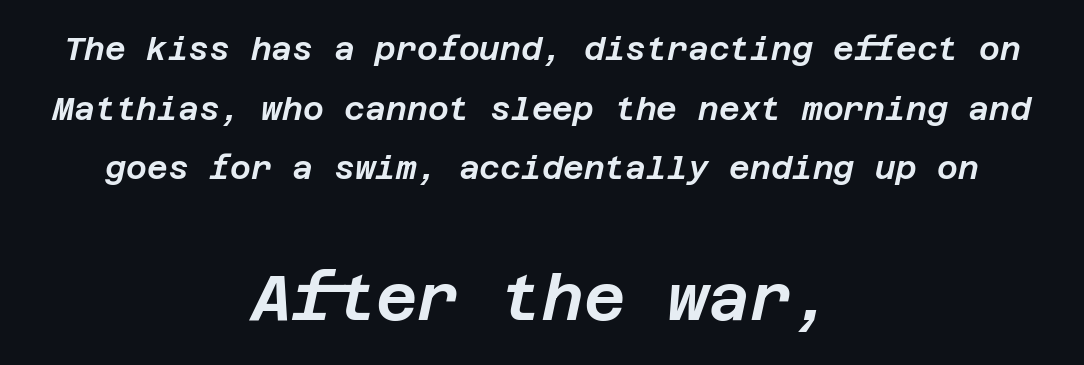
Q: Is the text italic (slanted)? A: Yes, it leans right by about 12 degrees.
Q: Is the text underlined? A: No.
Q: How is the paragraph aligned? A: Centered.
Q: Is the spacing between letters normal or unusually wide? A: Normal.
Q: Which block of text is set in a larger size, the first (top) or the second (bottom)? A: The second (bottom) one.
Q: Width (condensed, normal, or wide)? A: Normal.
Q: Stroke contrast? A: Low.
Q: x-height? A: Large.
